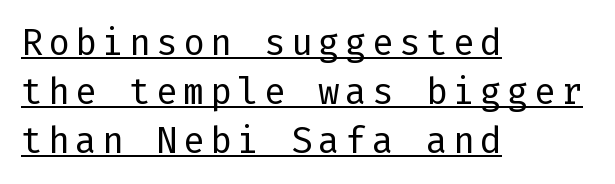
{"serif": "no", "italic": "no", "bold": "no", "weight": "regular", "width": "normal", "stroke_contrast": "low", "x_height": "medium", "underline": "yes", "align": "left", "line_spacing": "normal", "line_spacing_ratio": 1.36, "glyph_px": 36}
